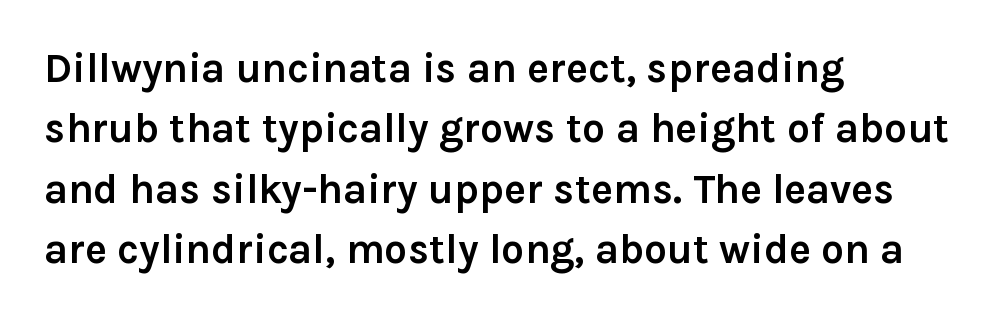
Notice how the stems are strictly vertical — no italics here. Typographically, this falls in the sans-serif category. Students, observe: this is what conventionally led text looks like. How are the letters spaced? Ordinarily, with no added tracking. Decoration check: the copy has no underline. Think of a printed novel: that variable character pitch is what you see here.
